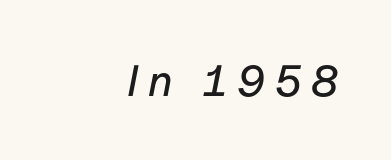
This sample has the flowing, uneven cadence of proportional lettering. Honestly, there is no underline to notice here at all. Rendered with sloped, italic letterforms. Every row of glyphs terminates at an identical x-position on the right. Substantial extra tracking has been applied to these lines.
